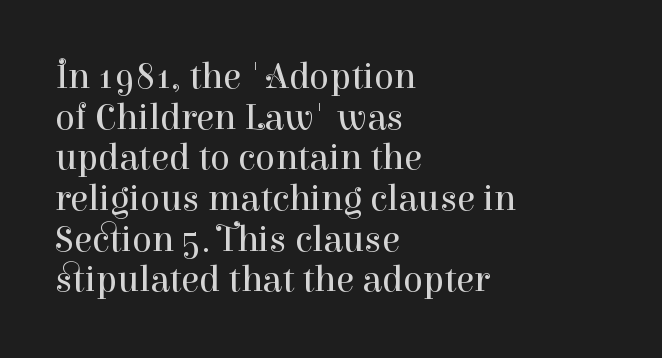
Weight: not bold — regular or lighter. The paragraph shown leans on its left margin. Designer's note — italics off, roman on. Tracking value appears to be zero — textbook default spacing.
